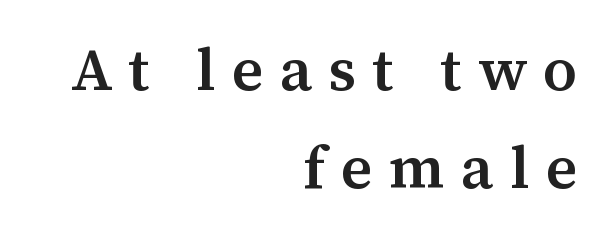
The image shows 59 px semibold serif type, upright; set right-aligned, normal line spacing (1.66x), unusually wide letter spacing (+0.28 em), not underlined; medium stroke contrast and a medium x-height.
